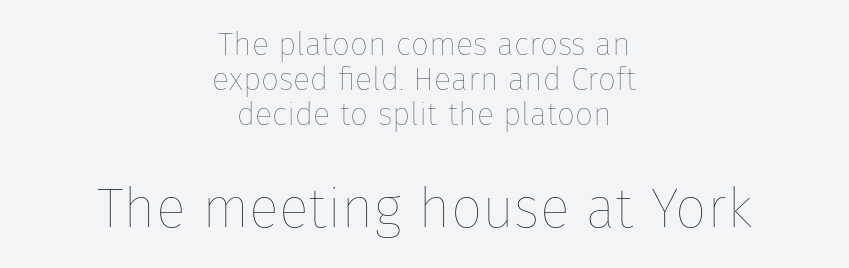
The image shows 56 px thin type, upright; set centered, tight line spacing (1.09x), normal letter spacing, not underlined; the second (bottom) block is 1.75x larger; low stroke contrast and a medium x-height.
